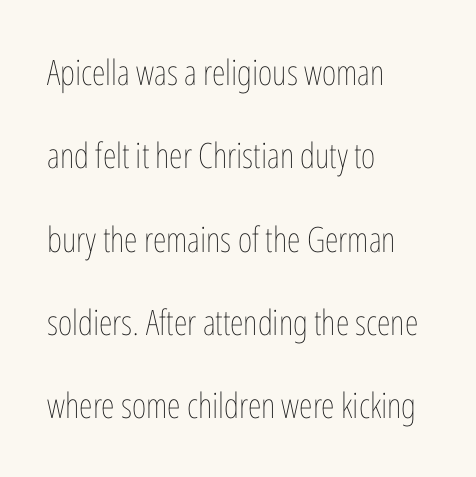
The image shows 35 px thin, condensed type, upright; set left-aligned, loose line spacing (2.38x), normal letter spacing, not underlined; low stroke contrast and a medium x-height.
